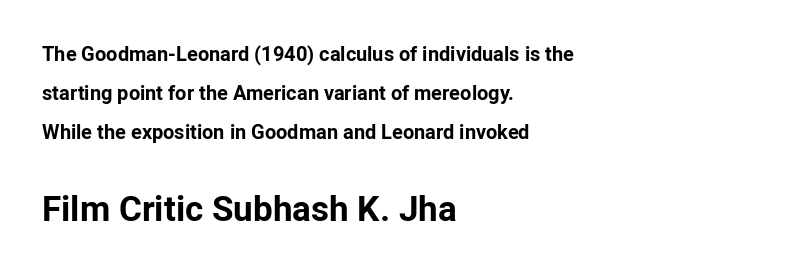
Chunky letters — that's bold for sure. Honestly, there is no underline to notice here at all. The rendering shows plain stroke endings on the letterforms — a sans-serif design. The later block is typeset at a bigger size than the earlier block.
